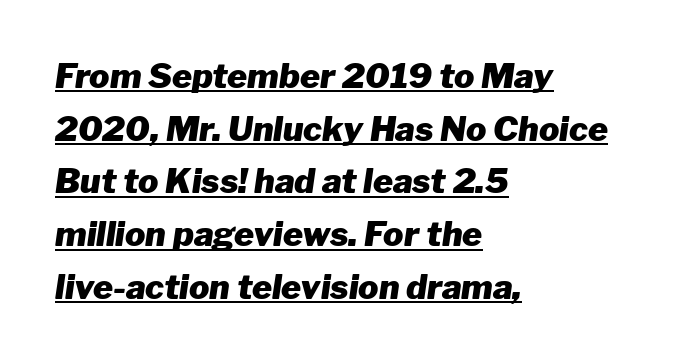
The image shows 34 px heavy type, italic (leaning right); set left-aligned, normal line spacing (1.55x), normal letter spacing, underlined; low stroke contrast and a medium x-height.
